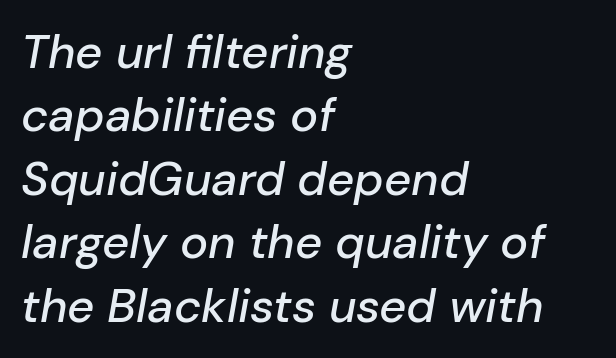
Q: Is the text italic (slanted)? A: Yes, it leans right by about 10 degrees.
Q: Is the text underlined? A: No.
Q: How is the paragraph aligned? A: Left-aligned.
Q: Is the spacing between letters normal or unusually wide? A: Normal.
Q: Is the spacing between lines tight, normal or loose? A: Normal.
Q: Width (condensed, normal, or wide)? A: Normal.
Q: Stroke contrast? A: Low.
Q: x-height? A: Medium.
Q: Monospaced? A: No.
